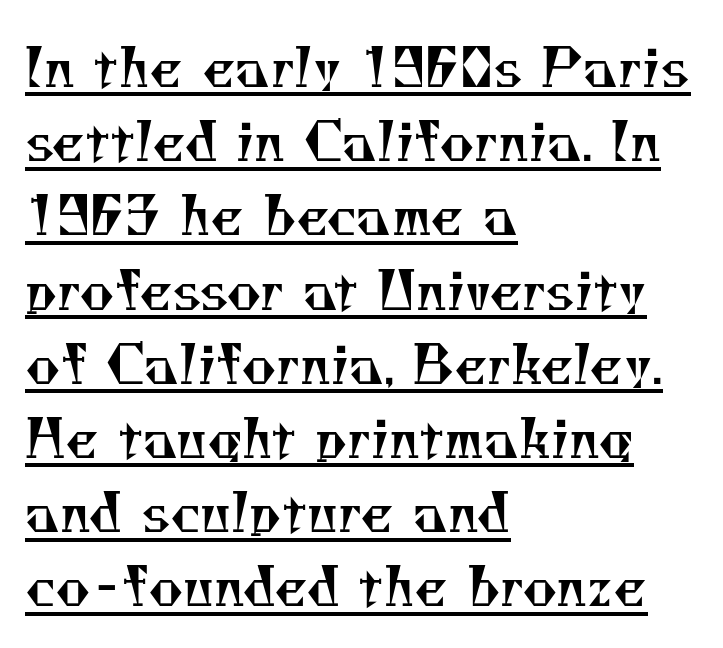
Q: Is the text bold? A: No.
Q: Is the typeface a serif or a sans-serif typeface? A: Serif.
Q: Is the text underlined? A: Yes.
Q: How is the paragraph aligned? A: Left-aligned.
Q: Is the spacing between letters normal or unusually wide? A: Normal.
Q: Is the spacing between lines tight, normal or loose? A: Normal.
Q: Width (condensed, normal, or wide)? A: Normal.
Q: Stroke contrast? A: Medium.
Q: x-height? A: Small.
Q: Monospaced? A: No.
